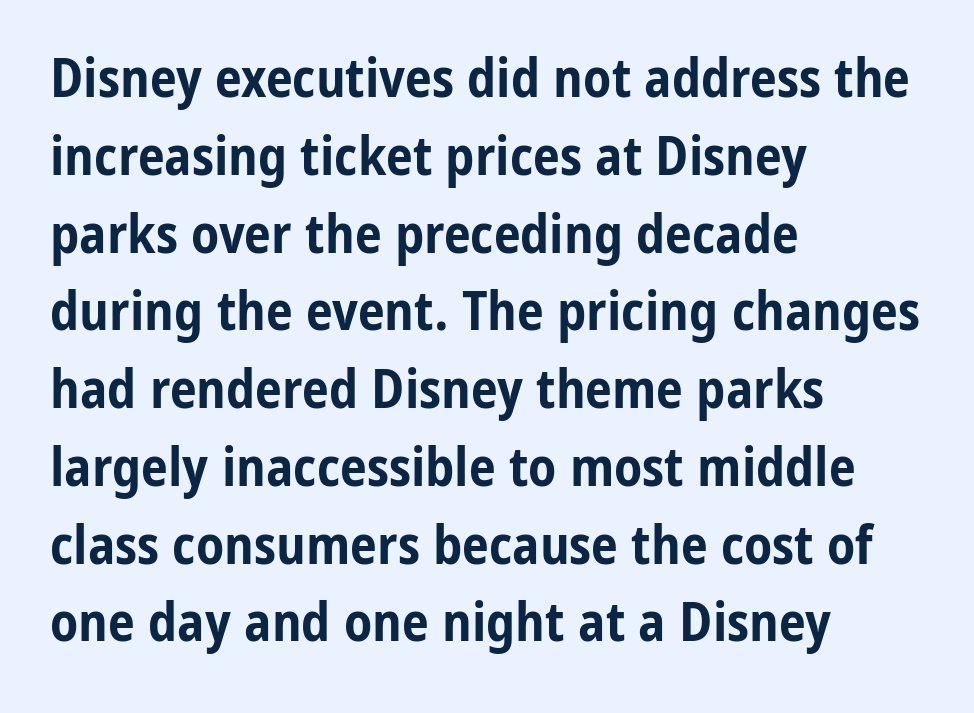
Spacing verdict: proportional, widths tailored to each character. Anything drawn beneath the words? Only blank space. The characters look thick and weighty, a clear bold. You can tell from the bare stems that sans-serif type was used. This sample uses an upright cut, with every glyph sitting square on the baseline. Tracking here is standard; glyphs follow each other at the usual distance.
